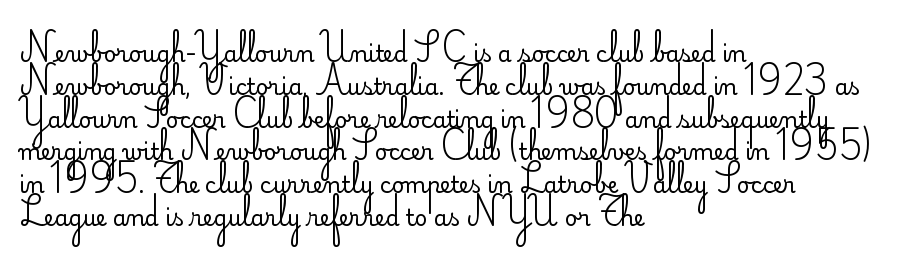
The image shows 22 px text type, upright; set left-aligned, normal line spacing (1.49x), normal letter spacing, not underlined.
